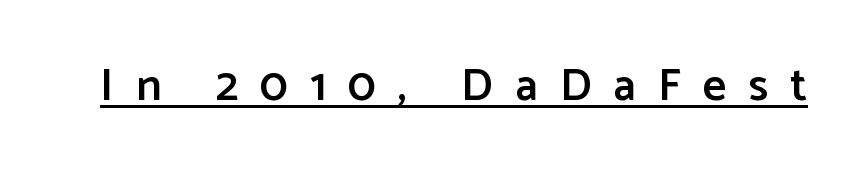
As a designer I'd log this as weight 600, semibold. Here the glyphs are tracked loosely, breaking word shapes into spaced letters. The font family rendered here belongs to the sans-serif group. A baseline rule has been typeset under these characters. Think of a printed novel: that variable character pitch is what you see here. Every stem runs plumb, perpendicular to the baseline.
